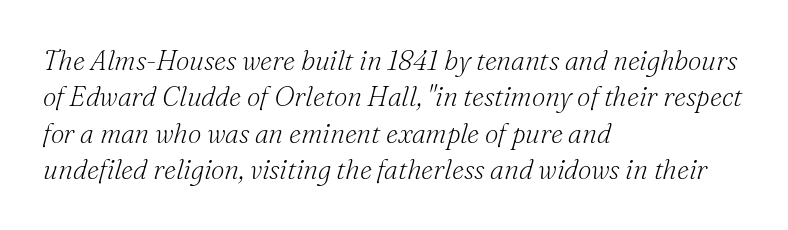
Glyph-to-glyph distance matches everyday printed text. The baseline area is clear. Line beginnings align vertically; line endings do not. This sample keeps an unexceptional amount of space between lines.
